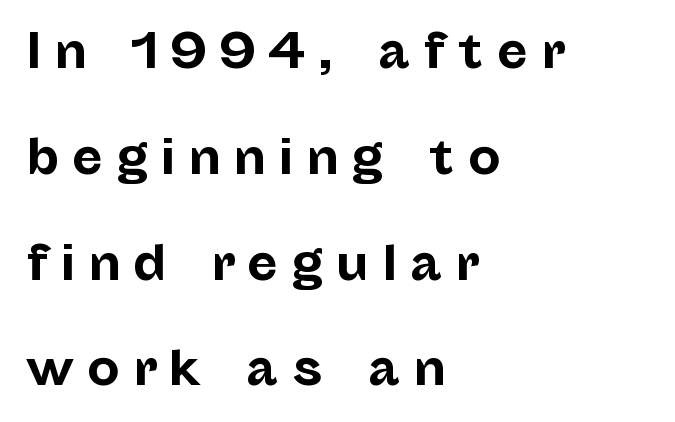
Each word looks stretched out because of the extra space between its letters. Think of a printed novel: that variable character pitch is what you see here. No word sits above an underline. The rendering uses a large line-height, opening up the rows. Visually the block forms a straight wall on the left and a jagged coastline on the right. This is roman type, the default non-slanted kind.
